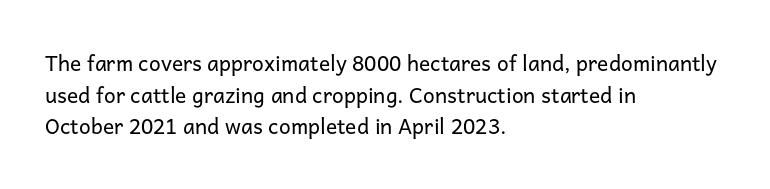
{"italic": "no", "bold": "no", "underline": "no", "align": "left", "line_spacing": "normal", "line_spacing_ratio": 1.51, "letter_spacing": "normal", "letter_spacing_em": 0.0, "glyph_px": 21}
